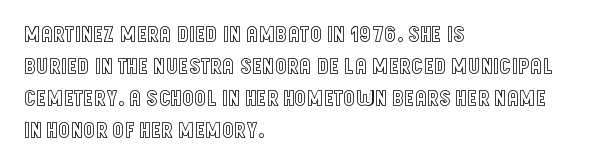
{"italic": "no", "underline": "no", "align": "left", "line_spacing": "normal", "line_spacing_ratio": 1.39, "letter_spacing": "normal", "letter_spacing_em": 0.0, "glyph_px": 23}
